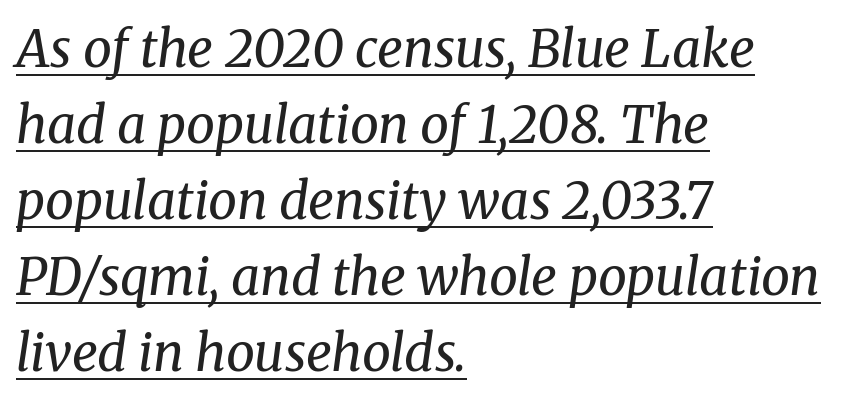
Q: Is the text bold? A: No.
Q: Is the text italic (slanted)? A: Yes, it leans right by about 8 degrees.
Q: Is the typeface a serif or a sans-serif typeface? A: Serif.
Q: Is the text underlined? A: Yes.
Q: How is the paragraph aligned? A: Left-aligned.
Q: Is the spacing between letters normal or unusually wide? A: Normal.
Q: Is the spacing between lines tight, normal or loose? A: Normal.
Q: Width (condensed, normal, or wide)? A: Normal.
Q: Stroke contrast? A: Medium.
Q: x-height? A: Medium.
Q: Monospaced? A: No.
